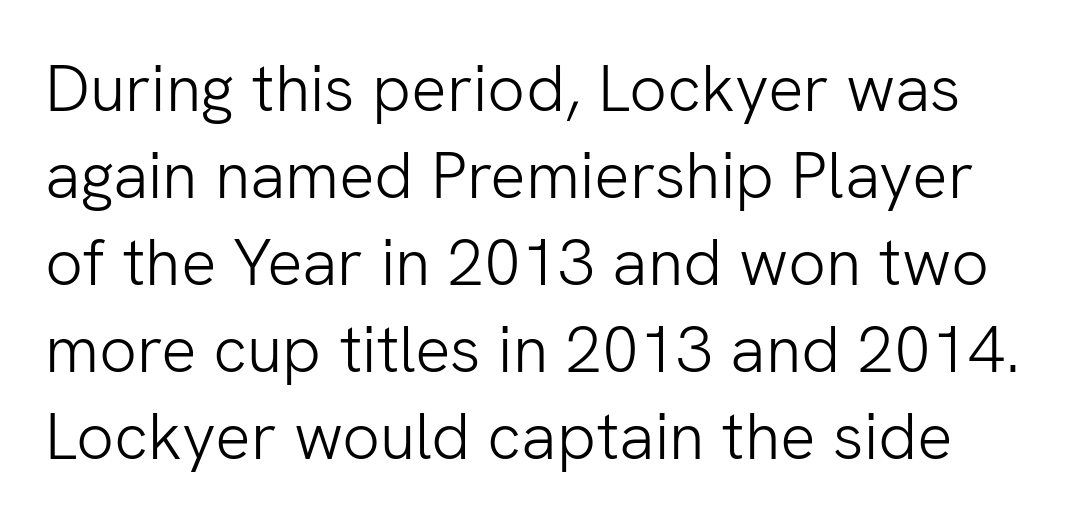
{"serif": "no", "italic": "no", "bold": "no", "weight": "light", "width": "normal", "stroke_contrast": "low", "x_height": "medium", "monospaced": "no", "underline": "no", "line_spacing": "normal", "line_spacing_ratio": 1.32, "letter_spacing": "normal", "letter_spacing_em": 0.0, "glyph_px": 66}
